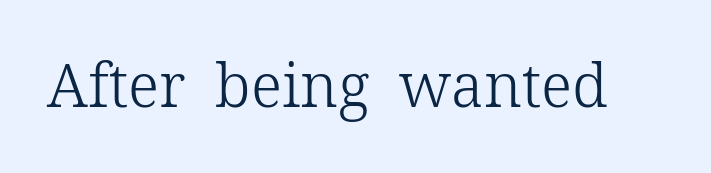
{"serif": "yes", "italic": "no", "bold": "no", "weight": "light", "width": "normal", "stroke_contrast": "low", "x_height": "medium", "monospaced": "no", "underline": "no", "letter_spacing": "normal", "letter_spacing_em": 0.0, "glyph_px": 60}
